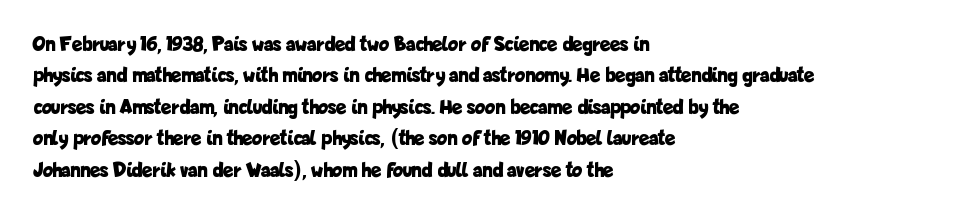
The image shows 21 px bold type, upright; set left-aligned, normal line spacing (1.5x), normal letter spacing, not underlined.
